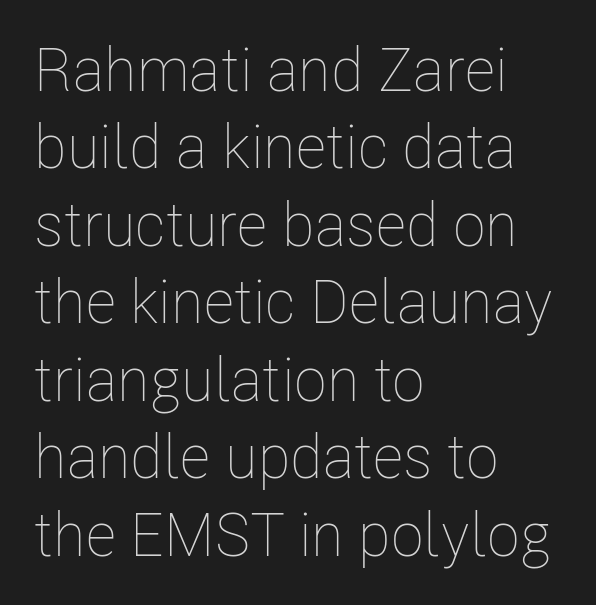
Q: Is the text bold? A: No.
Q: Is the text italic (slanted)? A: No, it is upright.
Q: Is the text underlined? A: No.
Q: How is the paragraph aligned? A: Left-aligned.
Q: Is the spacing between letters normal or unusually wide? A: Normal.
Q: Is the spacing between lines tight, normal or loose? A: Normal.
Q: Width (condensed, normal, or wide)? A: Condensed.
Q: Stroke contrast? A: Low.
Q: x-height? A: Medium.
Q: Monospaced? A: No.
